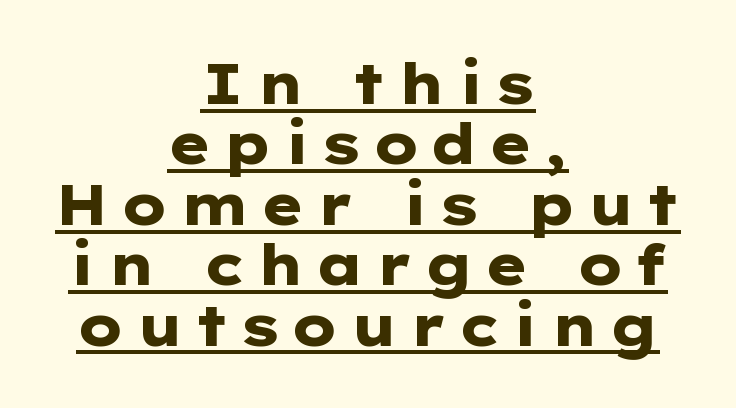
{"serif": "no", "italic": "no", "bold": "yes", "weight": "heavy", "width": "wide", "stroke_contrast": "low", "x_height": "medium", "monospaced": "no", "underline": "yes", "align": "center", "line_spacing": "tight", "line_spacing_ratio": 1.06, "glyph_px": 57}
